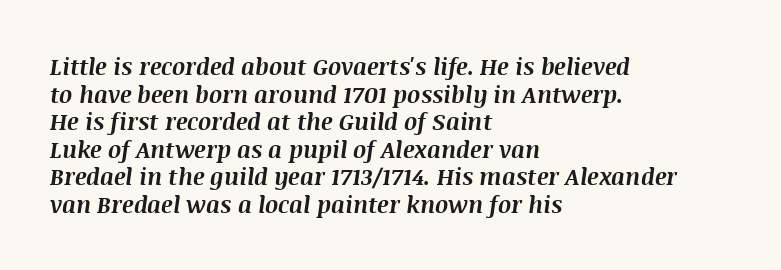
{"italic": "yes", "lean": "right", "slant_degrees": 8, "bold": "yes", "underline": "no", "align": "left", "line_spacing_ratio": 1.2, "letter_spacing": "normal", "letter_spacing_em": 0.0, "glyph_px": 23}
